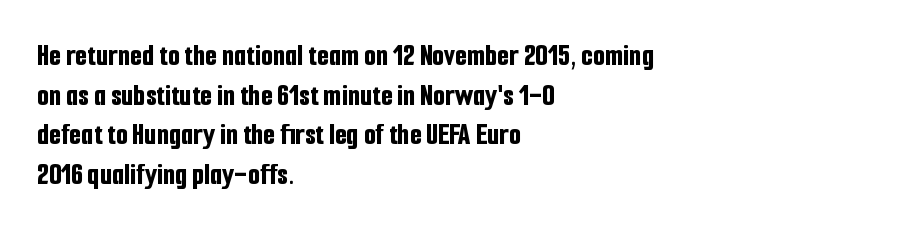
Decoration check: the copy has no underline. The line-height multiplier appears to be the usual default. Nobody touched the tracking dial on this one. Is this a fixed-width face? No — the glyphs have proportional, varying widths.
